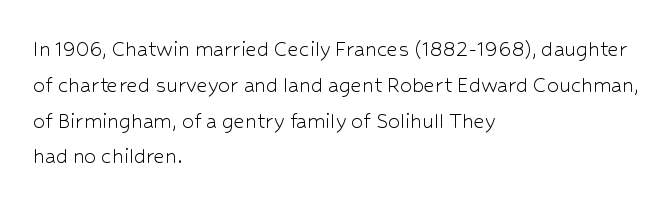
The setting favours the left margin, as ordinary paragraphs usually do. Upright lettering throughout. Letter spacing: default. No chunkiness to these letters — they're not bold.
